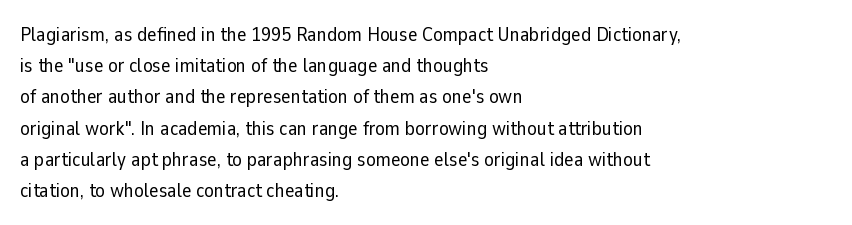
{"italic": "no", "bold": "no", "underline": "no", "align": "left", "line_spacing": "normal", "line_spacing_ratio": 1.56, "letter_spacing": "normal", "letter_spacing_em": 0.0, "glyph_px": 20}
